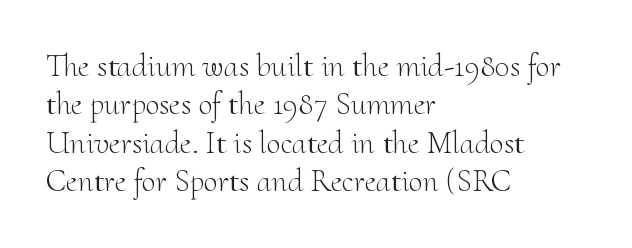
Q: Is the text bold? A: No.
Q: Is the text italic (slanted)? A: No, it is upright.
Q: Is the typeface a serif or a sans-serif typeface? A: Serif.
Q: Is the text underlined? A: No.
Q: How is the paragraph aligned? A: Left-aligned.
Q: Is the spacing between letters normal or unusually wide? A: Normal.
Q: Width (condensed, normal, or wide)? A: Normal.
Q: Stroke contrast? A: Medium.
Q: x-height? A: Small.
Q: Monospaced? A: No.
